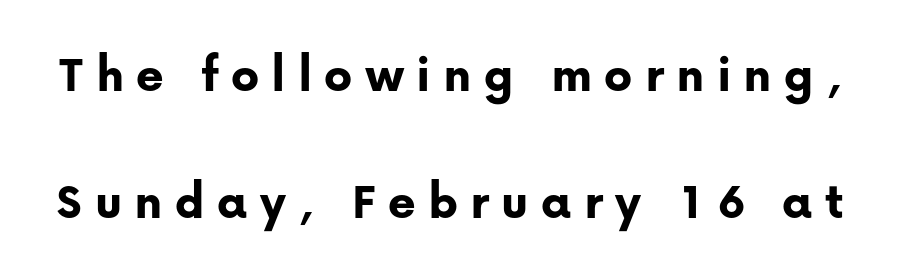
The image shows 53 px bold sans-serif type, upright; set loose line spacing (2.4x), unusually wide letter spacing (+0.23 em), not underlined; low stroke contrast and a medium x-height.
